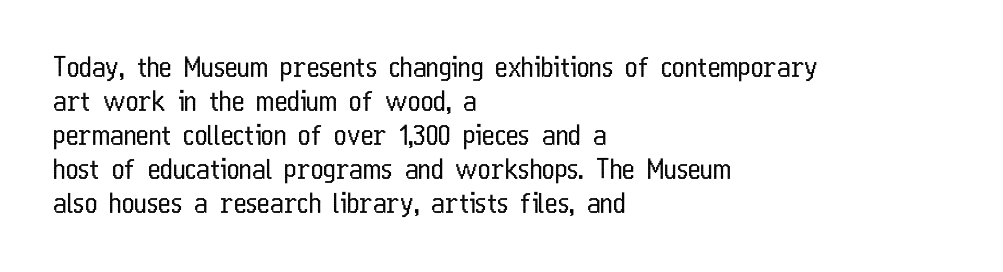
Vertically, the passage feels balanced, rows spaced as you'd expect. The strip under each line holds only bare page. Weight: in the light-to-regular range. Glyph-to-glyph distance matches everyday printed text.
